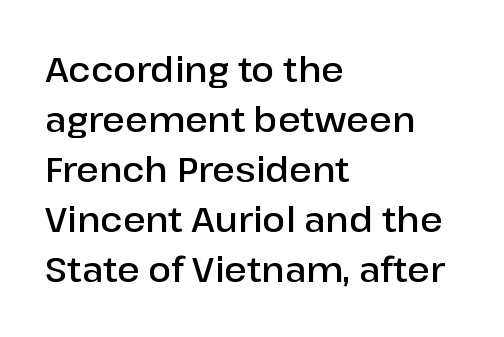
The image shows 34 px semibold sans-serif type, upright; set left-aligned, normal line spacing (1.47x), normal letter spacing, not underlined; low stroke contrast and a medium x-height.
